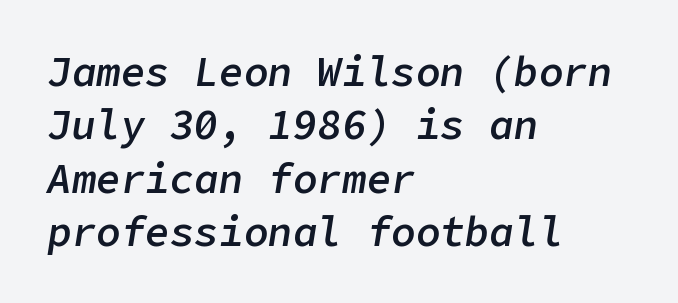
The image shows 41 px semibold type, italic (leaning right); set left-aligned, normal line spacing (1.3x), normal letter spacing, not underlined; low stroke contrast and a medium x-height.
